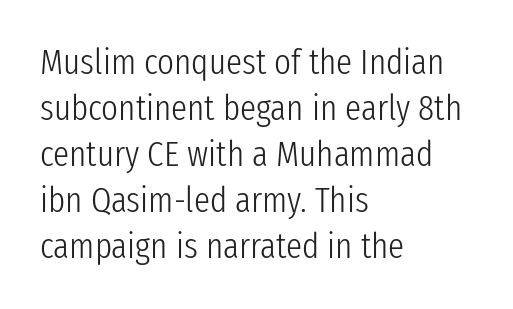
{"serif": "no", "italic": "no", "bold": "no", "weight": "light", "width": "condensed", "stroke_contrast": "low", "x_height": "medium", "monospaced": "no", "underline": "no", "align": "left", "line_spacing": "normal", "line_spacing_ratio": 1.28, "letter_spacing": "normal", "letter_spacing_em": 0.0, "glyph_px": 36}
